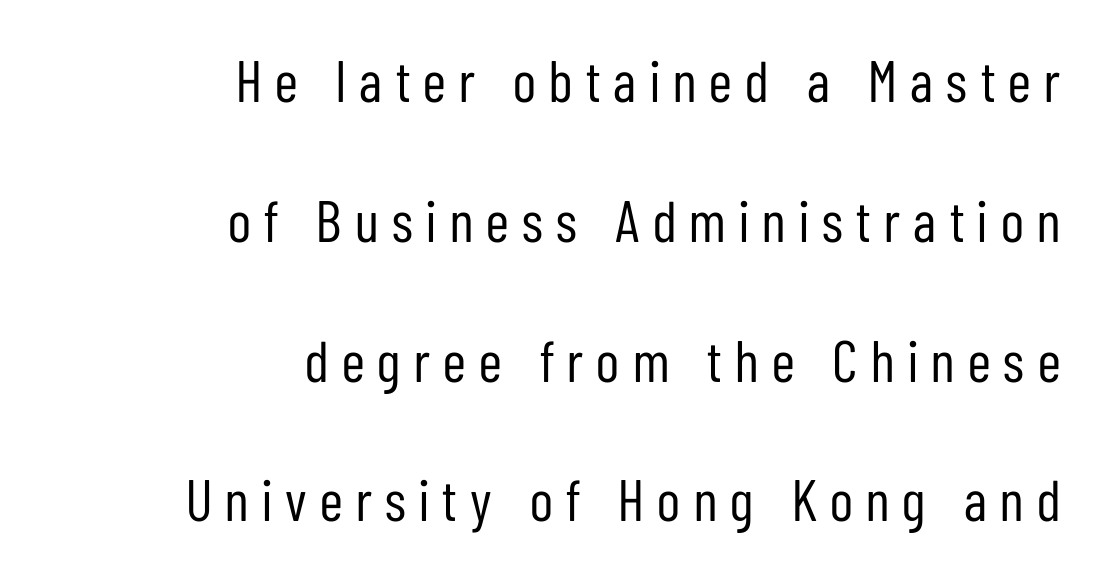
Q: Is the text bold? A: No.
Q: Is the text italic (slanted)? A: No, it is upright.
Q: Is the typeface a serif or a sans-serif typeface? A: Sans-serif.
Q: Is the text underlined? A: No.
Q: How is the paragraph aligned? A: Right-aligned.
Q: Is the spacing between letters normal or unusually wide? A: Unusually wide.
Q: Is the spacing between lines tight, normal or loose? A: Loose.
Q: Width (condensed, normal, or wide)? A: Condensed.
Q: Stroke contrast? A: Low.
Q: x-height? A: Medium.
Q: Monospaced? A: No.
